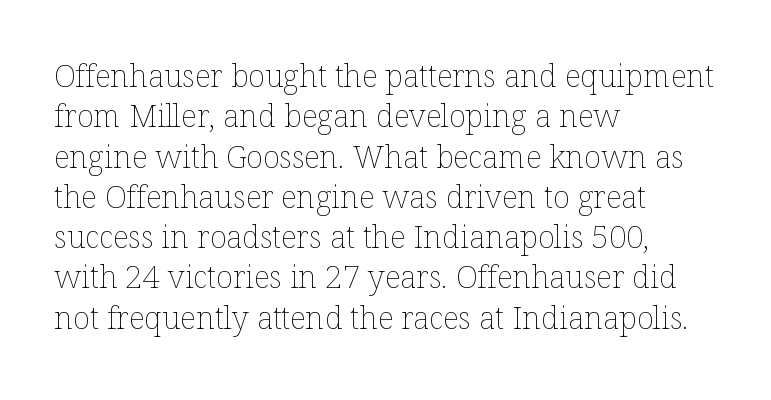
The image shows 31 px thin type, upright; set left-aligned, normal line spacing (1.3x), normal letter spacing, not underlined; low stroke contrast and a medium x-height.
